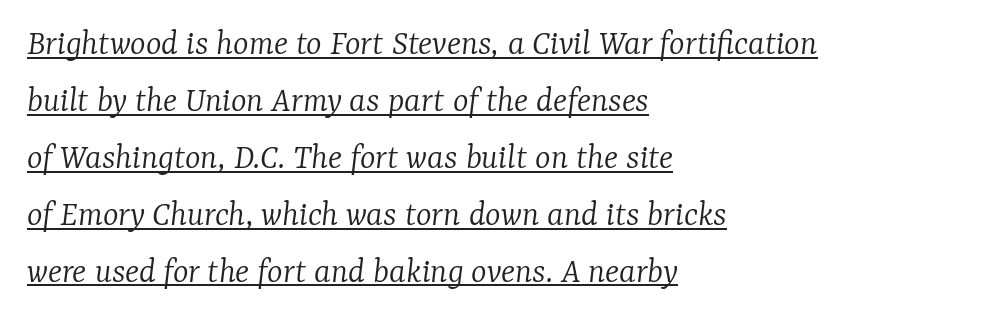
The image shows 37 px light serif type, italic (leaning right); set left-aligned, normal line spacing (1.54x), normal letter spacing, underlined; low stroke contrast and a medium x-height.
